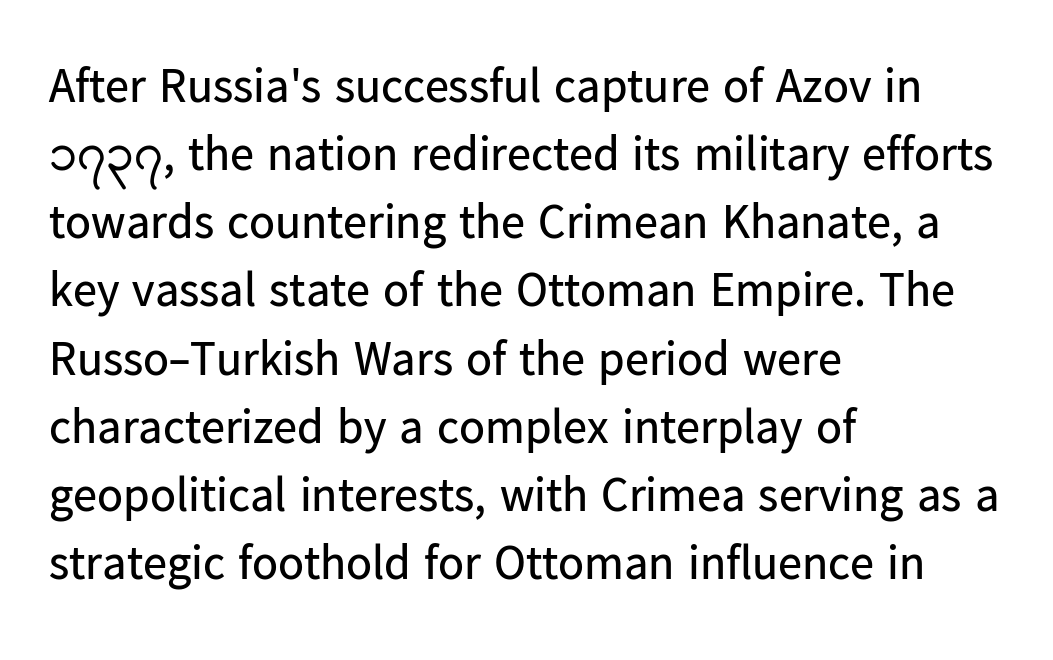
Looks like regular typesetting: each glyph gets only the width it needs. The designer left line spacing at the default. This sample uses a sans-serif face. Letter spacing: default.
